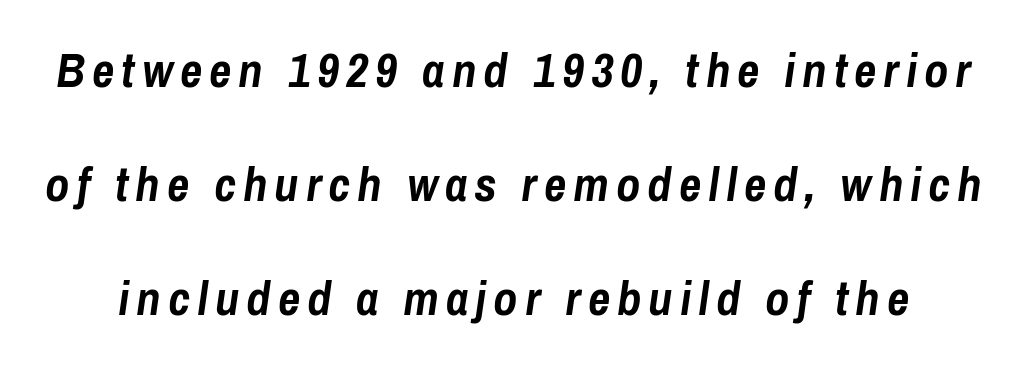
The image shows 49 px semibold, condensed type, italic (leaning right); set loose line spacing (2.33x), not underlined; low stroke contrast and a medium x-height.
